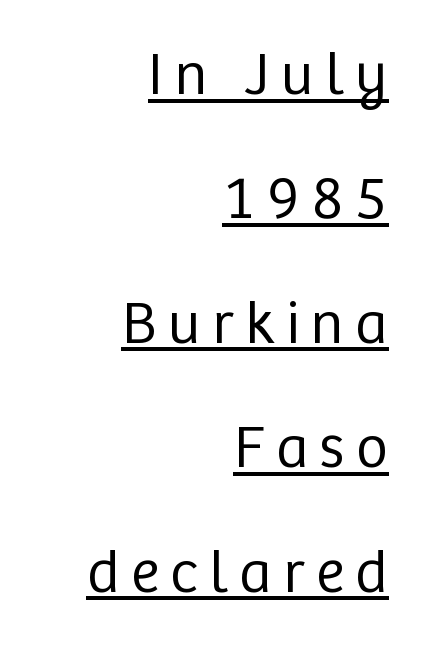
The image shows 61 px regular-weight sans-serif type, upright; set right-aligned, loose line spacing (2.04x), underlined; low stroke contrast and a medium x-height.
